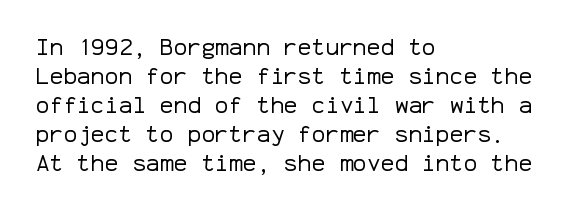
A typesetter would call this zero additional tracking. If you drew a line through each stem, it would be perfectly vertical. This block has exactly the height ordinary leading produces. Teacher's note: observe the even left margin — that is flush-left alignment. The area under the type is left untouched. This is not heavy type; no bold has been used.
